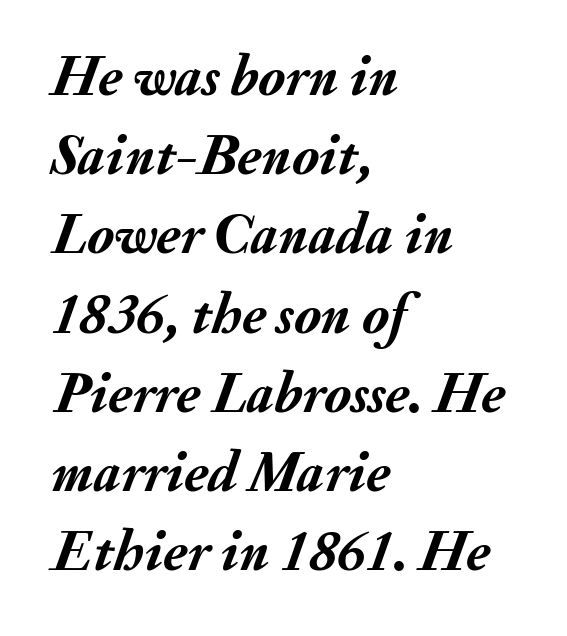
Q: Is the text bold? A: Yes.
Q: Is the text italic (slanted)? A: Yes, it leans right by about 20 degrees.
Q: Is the text underlined? A: No.
Q: How is the paragraph aligned? A: Left-aligned.
Q: Is the spacing between letters normal or unusually wide? A: Normal.
Q: Is the spacing between lines tight, normal or loose? A: Normal.
Q: Width (condensed, normal, or wide)? A: Normal.
Q: Stroke contrast? A: Medium.
Q: x-height? A: Small.
Q: Monospaced? A: No.
